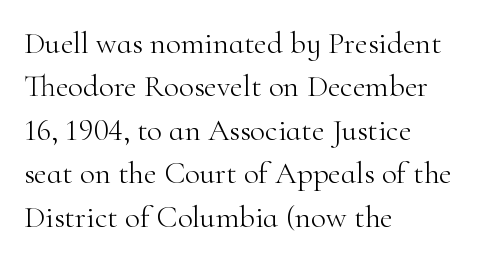
The image shows 31 px light serif type, upright; set left-aligned, normal line spacing (1.4x), normal letter spacing, not underlined; high stroke contrast and a small x-height.
